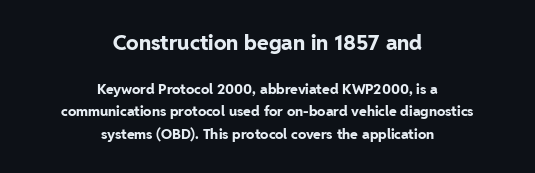
The image shows 21 px bold type, upright; set centered, normal line spacing (1.62x), normal letter spacing, not underlined; the first (top) block is 1.5x larger.
